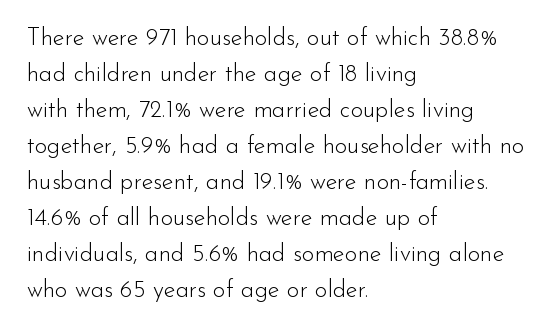
{"italic": "no", "bold": "no", "underline": "no", "align": "left", "line_spacing": "normal", "line_spacing_ratio": 1.5, "letter_spacing": "normal", "letter_spacing_em": 0.0, "glyph_px": 24}
